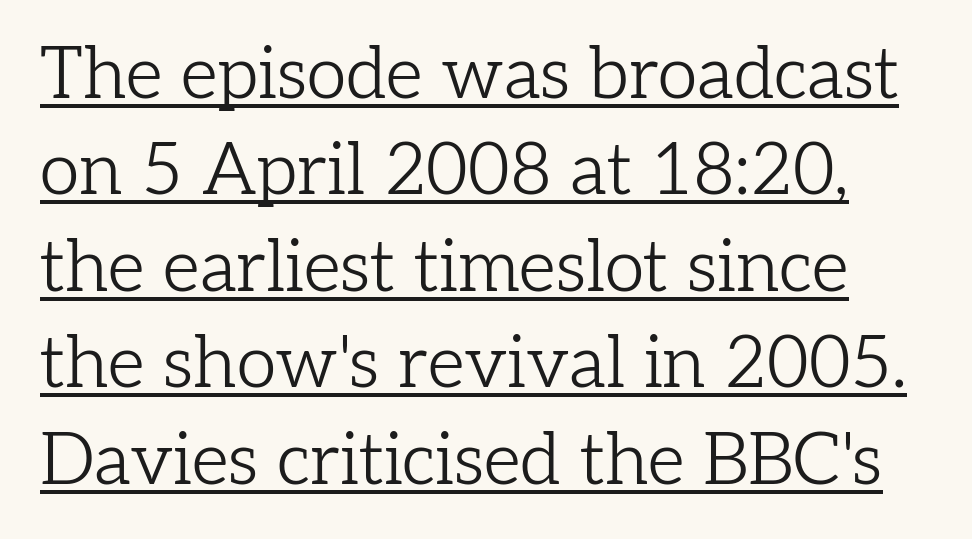
Q: Is the text bold? A: No.
Q: Is the text italic (slanted)? A: No, it is upright.
Q: Is the typeface a serif or a sans-serif typeface? A: Serif.
Q: Is the text underlined? A: Yes.
Q: Is the spacing between letters normal or unusually wide? A: Normal.
Q: Is the spacing between lines tight, normal or loose? A: Normal.
Q: Width (condensed, normal, or wide)? A: Normal.
Q: Stroke contrast? A: Low.
Q: x-height? A: Medium.
Q: Monospaced? A: No.
